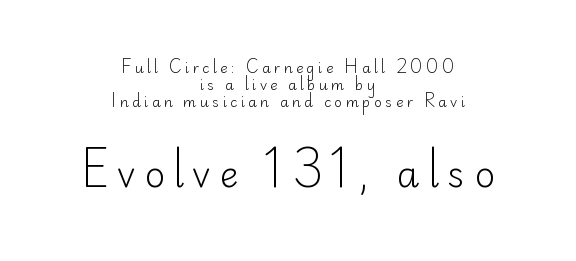
Q: Is the text bold? A: No.
Q: Is the text italic (slanted)? A: No, it is upright.
Q: Is the typeface a serif or a sans-serif typeface? A: Sans-serif.
Q: Is the text underlined? A: No.
Q: How is the paragraph aligned? A: Centered.
Q: Is the spacing between letters normal or unusually wide? A: Unusually wide.
Q: Which block of text is set in a larger size, the first (top) or the second (bottom)? A: The second (bottom) one.
Q: Width (condensed, normal, or wide)? A: Normal.
Q: Stroke contrast? A: Low.
Q: x-height? A: Small.
Q: Monospaced? A: No.
